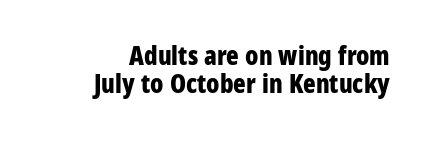
Q: Is the text bold? A: Yes.
Q: Is the text italic (slanted)? A: No, it is upright.
Q: Is the text underlined? A: No.
Q: How is the paragraph aligned? A: Right-aligned.
Q: Is the spacing between letters normal or unusually wide? A: Normal.
Q: Is the spacing between lines tight, normal or loose? A: Tight.
